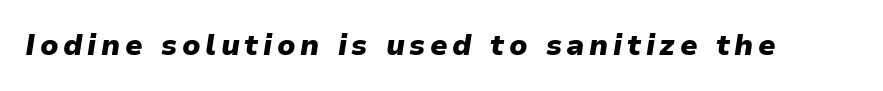
A typesetter would call this proportional, since set widths differ per character. This rendering features lettering with no underline. Weight: bold. Is the type slanted? Yes — the strokes lean at a clear angle.
